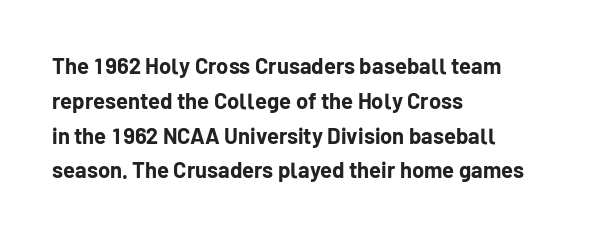
Q: Is the text bold? A: Yes.
Q: Is the text italic (slanted)? A: No, it is upright.
Q: Is the text underlined? A: No.
Q: How is the paragraph aligned? A: Left-aligned.
Q: Is the spacing between letters normal or unusually wide? A: Normal.
Q: Is the spacing between lines tight, normal or loose? A: Normal.
